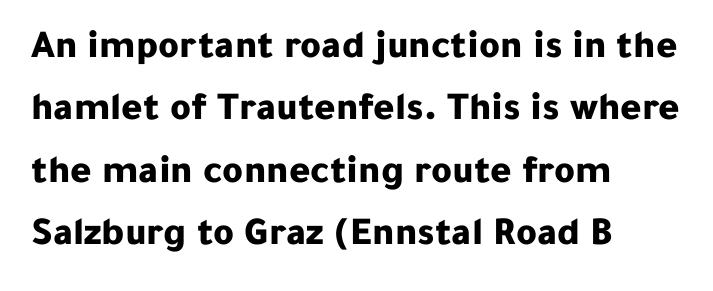
{"serif": "no", "italic": "no", "bold": "yes", "weight": "bold", "width": "normal", "stroke_contrast": "low", "x_height": "medium", "monospaced": "no", "underline": "no", "align": "left", "line_spacing": "normal", "line_spacing_ratio": 1.56, "letter_spacing": "normal", "letter_spacing_em": 0.0, "glyph_px": 40}
